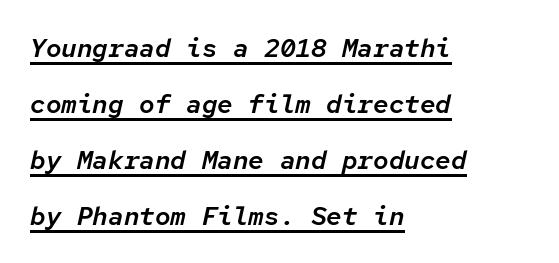
Q: Is the text italic (slanted)? A: Yes, it leans right by about 12 degrees.
Q: Is the text underlined? A: Yes.
Q: How is the paragraph aligned? A: Left-aligned.
Q: Is the spacing between letters normal or unusually wide? A: Normal.
Q: Is the spacing between lines tight, normal or loose? A: Loose.
